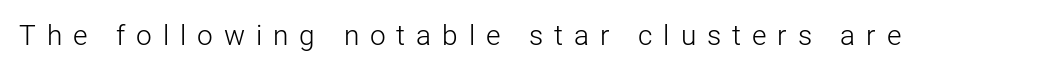
A typesetter would call this proportional, since set widths differ per character. Short note: letters widely spaced. A sans-serif font was chosen for this passage. The typesetting does not lean heavy: it is not bold.
